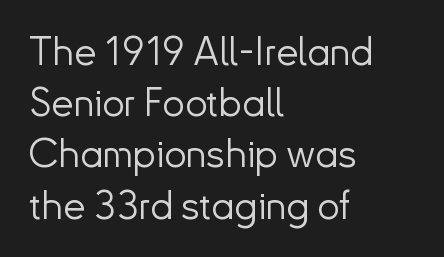
The image shows 40 px light sans-serif type, upright; set left-aligned, normal line spacing (1.28x), normal letter spacing, not underlined; low stroke contrast and a small x-height.
